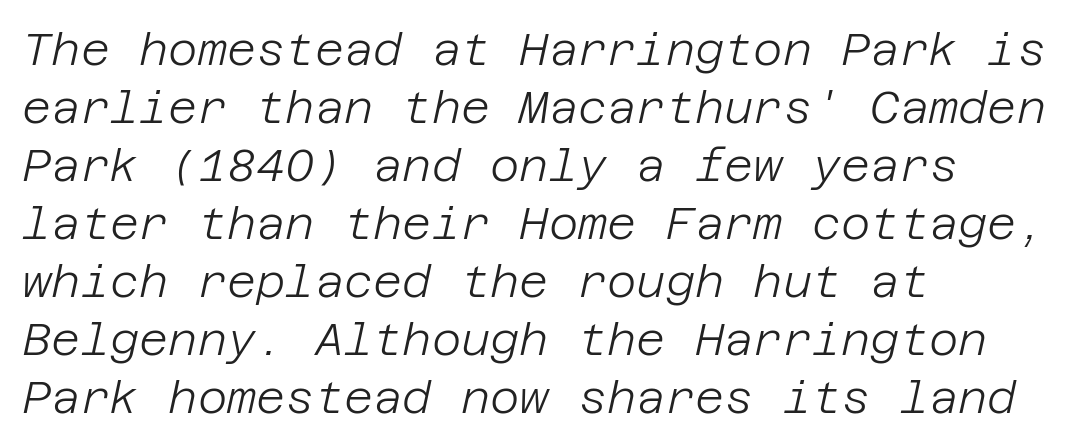
Q: Is the text bold? A: No.
Q: Is the text italic (slanted)? A: Yes, it leans right by about 12 degrees.
Q: Is the text underlined? A: No.
Q: How is the paragraph aligned? A: Left-aligned.
Q: Is the spacing between letters normal or unusually wide? A: Normal.
Q: Is the spacing between lines tight, normal or loose? A: Normal.
Q: Width (condensed, normal, or wide)? A: Normal.
Q: Stroke contrast? A: Low.
Q: x-height? A: Large.
